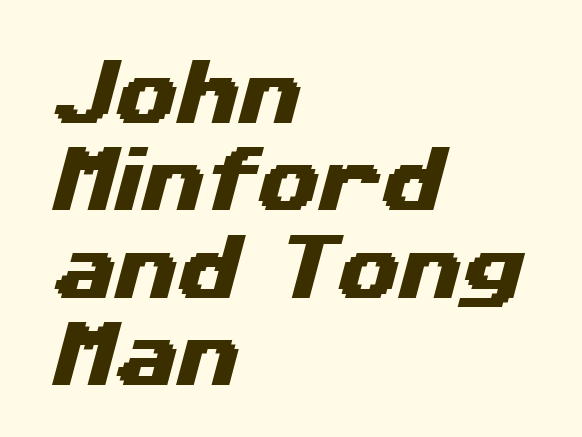
{"serif": "no", "width": "wide", "stroke_contrast": "medium", "x_height": "medium", "monospaced": "no", "underline": "no", "align": "left", "line_spacing_ratio": 1.23, "letter_spacing": "normal", "letter_spacing_em": 0.0, "glyph_px": 71}
